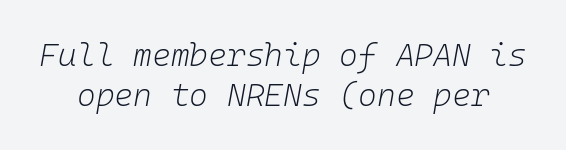
Q: Is the text bold? A: No.
Q: Is the text italic (slanted)? A: Yes, it leans right by about 10 degrees.
Q: Is the text underlined? A: No.
Q: Is the spacing between letters normal or unusually wide? A: Normal.
Q: Width (condensed, normal, or wide)? A: Normal.
Q: Stroke contrast? A: Low.
Q: x-height? A: Medium.
Q: Monospaced? A: Yes.
